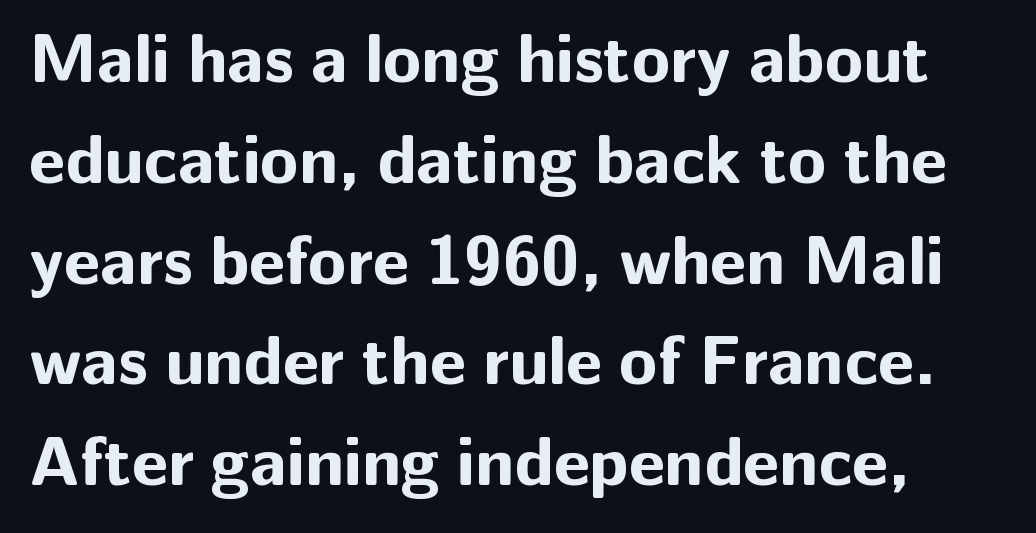
This sample keeps an unexceptional amount of space between lines. The designer went with a sans here, leaving each stem footless. The face used here is proportionally spaced, like ordinary book or web type. Strong, thick strokes mark this as bold type. Is there any slant? The stems are plumb.
